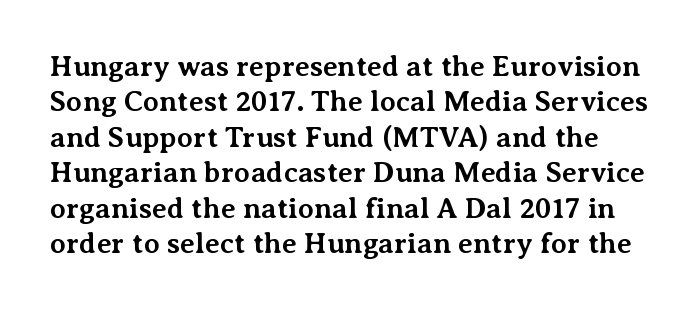
{"serif": "yes", "italic": "no", "bold": "yes", "weight": "bold", "width": "normal", "stroke_contrast": "medium", "x_height": "medium", "monospaced": "no", "underline": "no", "line_spacing_ratio": 1.22, "letter_spacing": "normal", "letter_spacing_em": 0.0, "glyph_px": 29}
